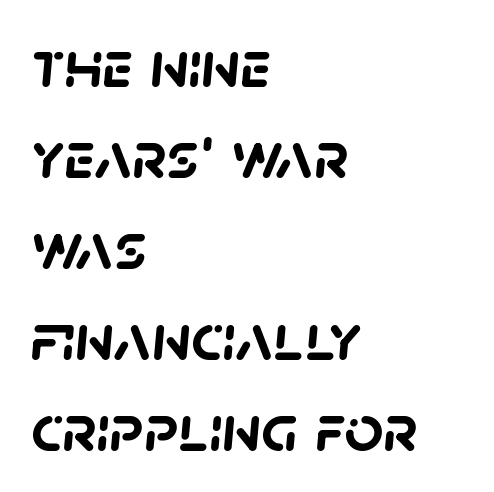
Q: Is the text bold? A: Yes.
Q: Is the typeface a serif or a sans-serif typeface? A: Sans-serif.
Q: Is the text underlined? A: No.
Q: How is the paragraph aligned? A: Left-aligned.
Q: Is the spacing between letters normal or unusually wide? A: Normal.
Q: Is the spacing between lines tight, normal or loose? A: Normal.
Q: Width (condensed, normal, or wide)? A: Normal.
Q: Stroke contrast? A: Low.
Q: x-height? A: Large.
Q: Monospaced? A: No.
